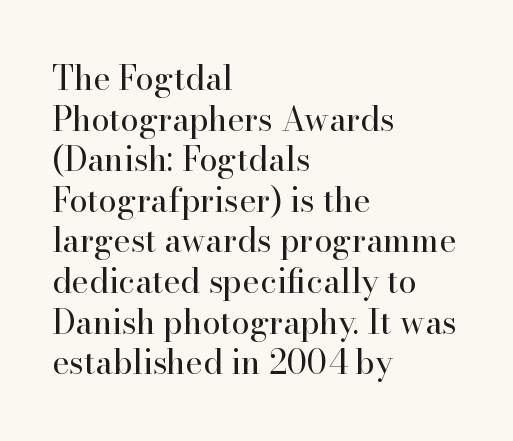
The image shows 33 px regular-weight serif type, upright; set left-aligned, line spacing 1.23x, normal letter spacing, not underlined; high stroke contrast and a small x-height.
